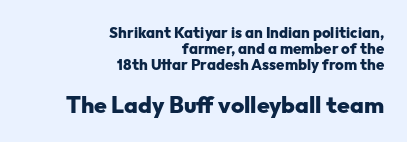
{"italic": "no", "bold": "yes", "underline": "no", "align": "right", "line_spacing": "tight", "line_spacing_ratio": 1.07, "letter_spacing": "normal", "letter_spacing_em": 0.0, "larger_block": "second", "size_ratio": 1.53, "glyph_px": 23}
